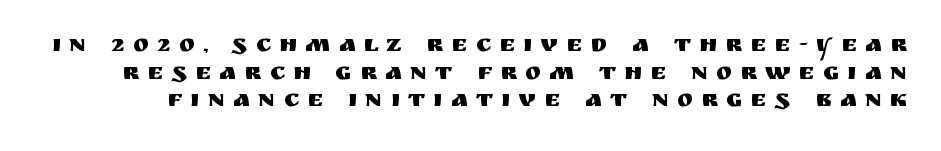
{"italic": "no", "underline": "no", "line_spacing": "tight", "line_spacing_ratio": 1.15, "letter_spacing": "wide", "letter_spacing_em": 0.34, "glyph_px": 24}
